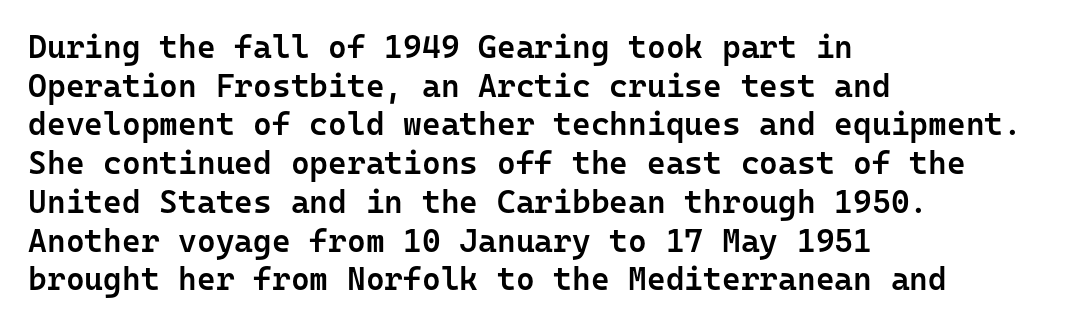
{"serif": "no", "italic": "no", "bold": "semi", "weight": "semibold", "width": "normal", "stroke_contrast": "low", "x_height": "medium", "monospaced": "yes", "underline": "no", "align": "left", "line_spacing_ratio": 1.21, "letter_spacing": "normal", "letter_spacing_em": 0.0, "glyph_px": 32}
